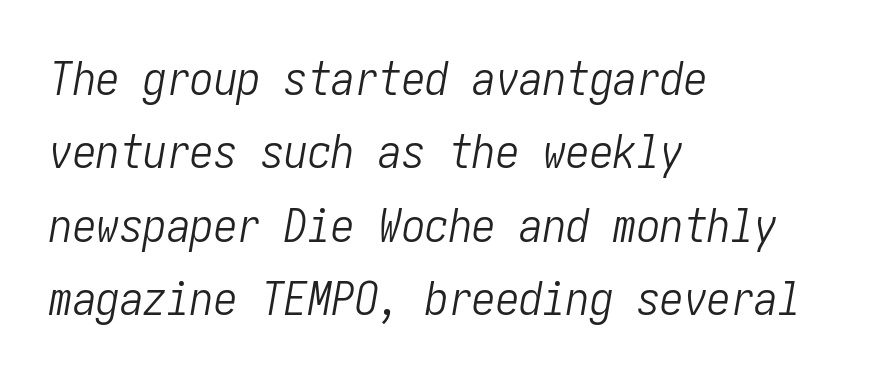
Descender tails drop into unmarked territory. An italicized treatment has been applied to the whole sample. Evenly set lines give the paragraph a standard silhouette. Does the copy run flush right? No — it runs flush left. The face used here is rendered with its standard letterfit.
